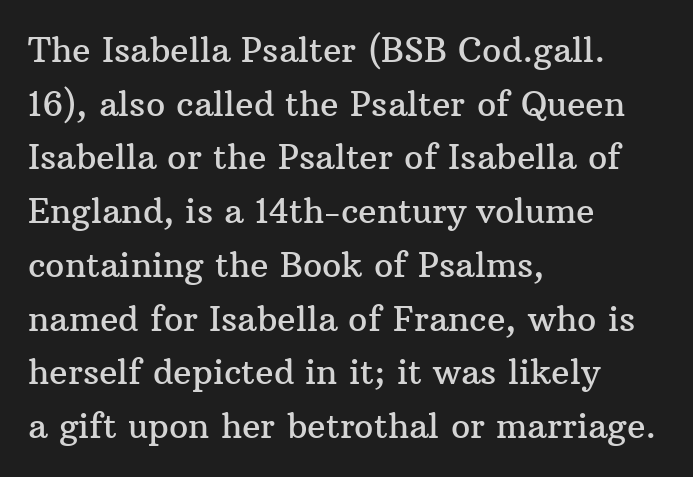
The lines in this sample share a left origin and differ only in where they stop. You could not count columns in this text — the font is proportionally spaced. Glance below the letters and you will spot only blank space. Glyph-to-glyph distance matches everyday printed text.
